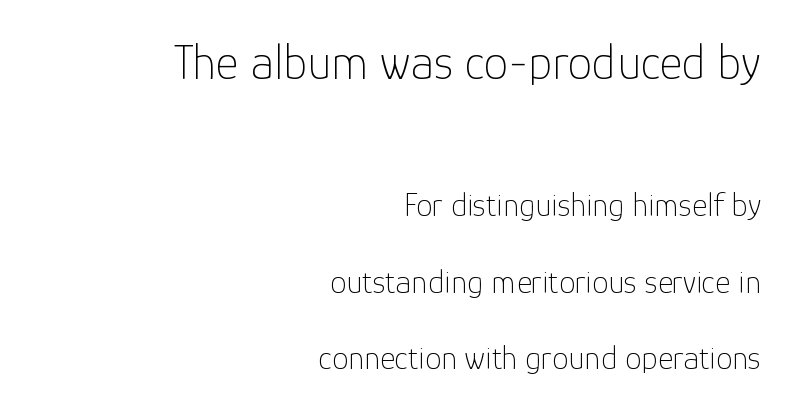
{"serif": "no", "italic": "no", "bold": "no", "weight": "thin", "width": "normal", "stroke_contrast": "low", "x_height": "medium", "monospaced": "no", "underline": "no", "align": "right", "line_spacing": "loose", "line_spacing_ratio": 2.31, "letter_spacing": "normal", "letter_spacing_em": 0.0, "larger_block": "first", "size_ratio": 1.48, "glyph_px": 49}
